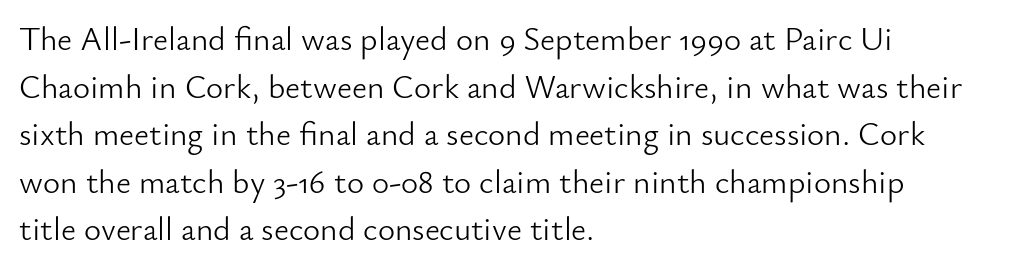
The image shows 33 px light sans-serif type, upright; set left-aligned, normal line spacing (1.44x), normal letter spacing, not underlined; low stroke contrast and a small x-height.
